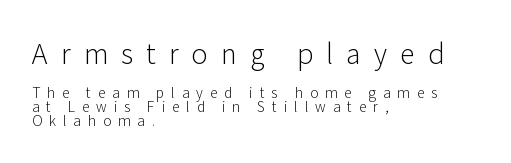
The image shows 27 px text type, upright; set left-aligned, tight line spacing (1.0x), unusually wide letter spacing (+0.49 em), not underlined; the first (top) block is 1.93x larger.
